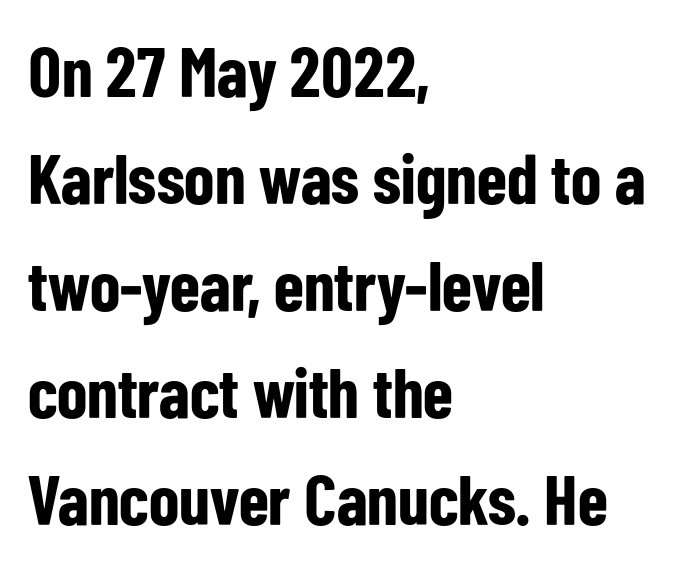
Q: Is the text bold? A: Yes.
Q: Is the text italic (slanted)? A: No, it is upright.
Q: Is the typeface a serif or a sans-serif typeface? A: Sans-serif.
Q: Is the text underlined? A: No.
Q: How is the paragraph aligned? A: Left-aligned.
Q: Is the spacing between letters normal or unusually wide? A: Normal.
Q: Is the spacing between lines tight, normal or loose? A: Normal.
Q: Width (condensed, normal, or wide)? A: Condensed.
Q: Stroke contrast? A: Low.
Q: x-height? A: Medium.
Q: Monospaced? A: No.
